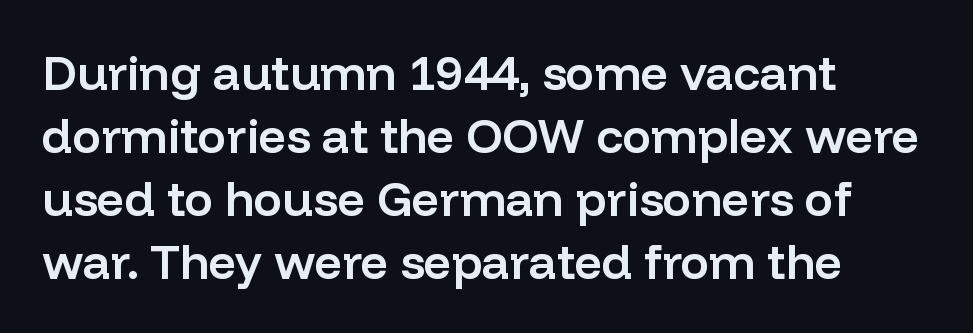
The image shows 48 px semibold sans-serif type, upright; set left-aligned, normal line spacing (1.31x), normal letter spacing, not underlined; low stroke contrast and a medium x-height.
